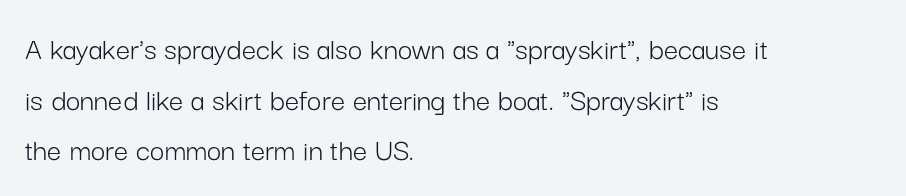
The gap between lines stays unmarked. The font sits on the lighter half of the weight spectrum, regular included. The paragraph shown leans on its left margin. Short note: letters normally spaced.
